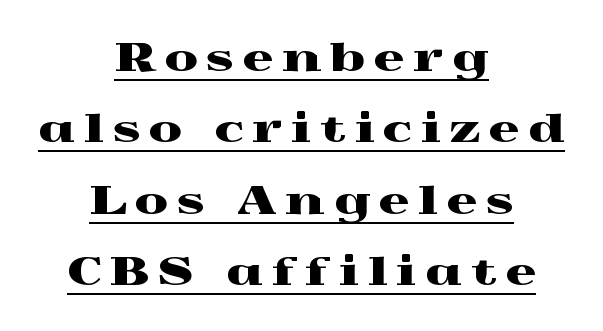
The image shows 38 px wide serif type, upright; set centered, line spacing 1.88x, unusually wide letter spacing (+0.24 em), underlined; a medium x-height.
